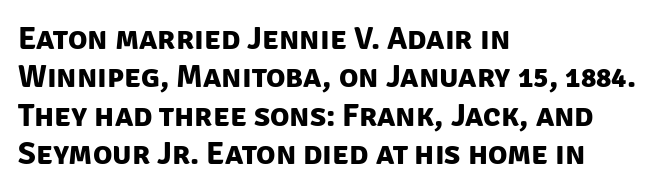
{"serif": "no", "bold": "yes", "weight": "bold", "width": "normal", "stroke_contrast": "low", "x_height": "large", "monospaced": "no", "underline": "no", "align": "left", "line_spacing_ratio": 1.2, "letter_spacing": "normal", "letter_spacing_em": 0.0, "glyph_px": 32}
